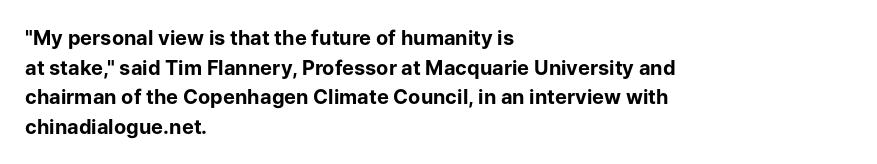
Q: Is the text bold? A: Yes.
Q: Is the text italic (slanted)? A: No, it is upright.
Q: Is the text underlined? A: No.
Q: How is the paragraph aligned? A: Left-aligned.
Q: Is the spacing between letters normal or unusually wide? A: Normal.
Q: Is the spacing between lines tight, normal or loose? A: Normal.
